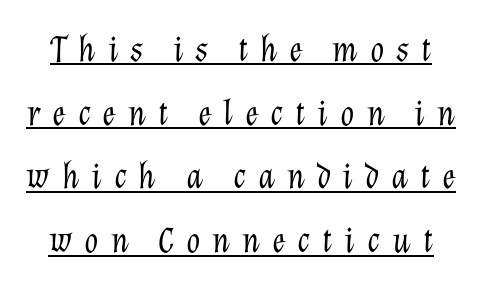
Q: Is the text bold? A: No.
Q: Is the text italic (slanted)? A: Yes, it leans right by about 12 degrees.
Q: Is the text underlined? A: Yes.
Q: Is the spacing between letters normal or unusually wide? A: Unusually wide.
Q: Width (condensed, normal, or wide)? A: Normal.
Q: Stroke contrast? A: Low.
Q: x-height? A: Medium.
Q: Monospaced? A: No.
